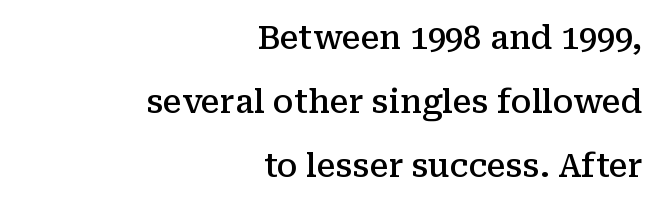
The image shows 32 px semibold serif type, upright; set right-aligned, loose line spacing (2.0x), normal letter spacing, not underlined; medium stroke contrast and a medium x-height.
